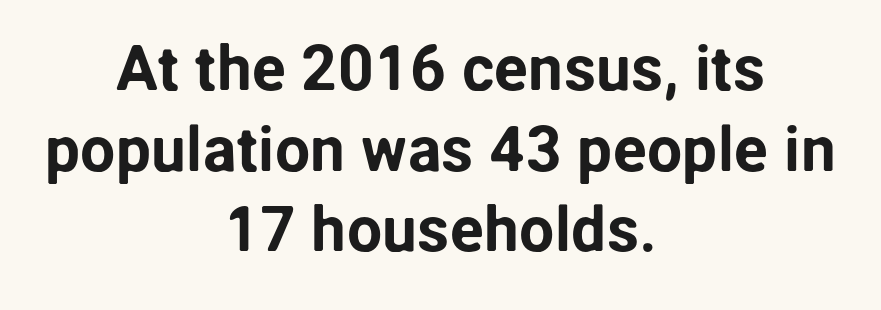
Caption: multi-line text, centered on the measure. The rendering uses natural spacing where letterforms have individual widths. Nobody touched the tracking dial on this one. Reading down the column, the eye jumps a familiar distance to each next line.
